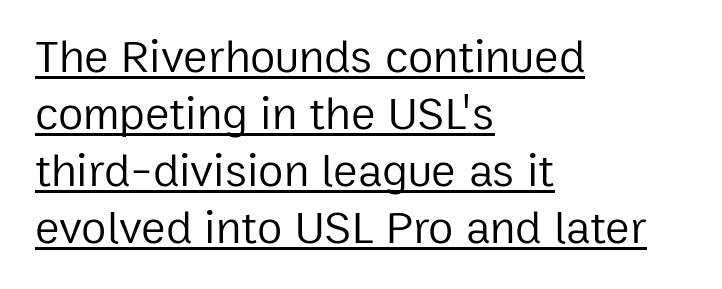
The string is rendered with underlining switched on. The face looks like a standard text weight, possibly lighter. Compared with a centered layout, this one pins lines to the left instead. Designer's note — italics off, roman on. Spacing verdict: proportional, widths tailored to each character. Examine the stroke ends and you'll find no serifs.
